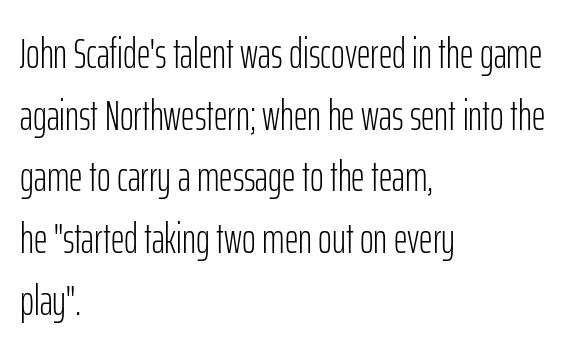
{"serif": "no", "italic": "no", "bold": "no", "weight": "light", "width": "condensed", "stroke_contrast": "low", "x_height": "medium", "monospaced": "no", "underline": "no", "align": "left", "line_spacing": "normal", "line_spacing_ratio": 1.47, "letter_spacing": "normal", "letter_spacing_em": 0.0, "glyph_px": 42}
